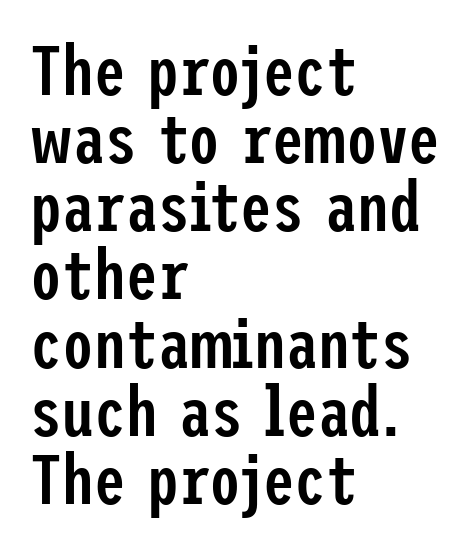
The image shows 71 px semibold, condensed sans-serif type, upright; set left-aligned, tight line spacing (0.96x), normal letter spacing, not underlined; low stroke contrast and a medium x-height.
